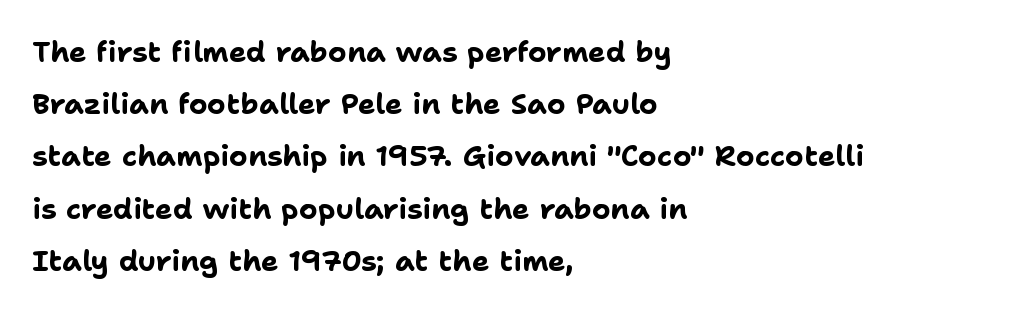
Proportional: the letters do not fall into vertical columns. In terms of letterspacing, this is plain default setting. Plenty of ink on the page — the face is bold. No italicization has been applied; the sample stays upright. This rendering features lettering with no underline. These lines are set flush left with a ragged right edge.
